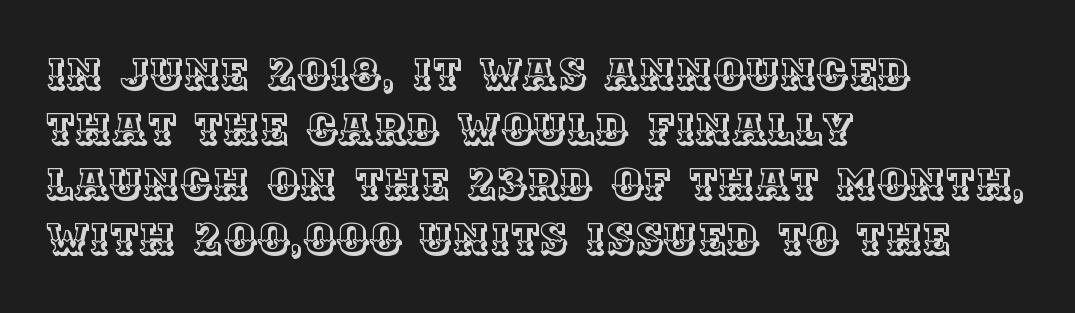
The image shows 44 px text type, upright; set left-aligned, normal line spacing (1.25x), normal letter spacing, not underlined; a large x-height.
